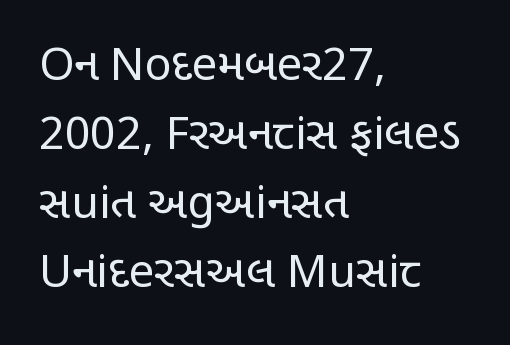
{"serif": "no", "italic": "no", "bold": "no", "weight": "regular", "width": "condensed", "stroke_contrast": "low", "x_height": "large", "monospaced": "no", "underline": "no", "align": "left", "line_spacing": "normal", "line_spacing_ratio": 1.53, "letter_spacing": "normal", "letter_spacing_em": 0.0, "glyph_px": 45}
